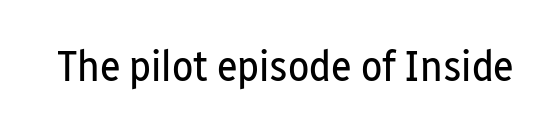
Q: Is the text bold? A: No.
Q: Is the text italic (slanted)? A: No, it is upright.
Q: Is the typeface a serif or a sans-serif typeface? A: Sans-serif.
Q: Is the text underlined? A: No.
Q: Is the spacing between letters normal or unusually wide? A: Normal.
Q: Width (condensed, normal, or wide)? A: Condensed.
Q: Stroke contrast? A: Low.
Q: x-height? A: Medium.
Q: Monospaced? A: No.
